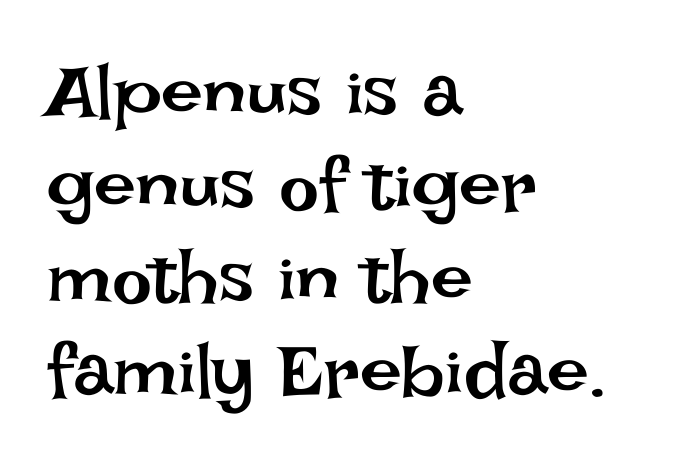
The image shows 75 px regular-weight type, upright; set left-aligned, line spacing 1.24x, normal letter spacing, not underlined; low stroke contrast and a large x-height.
